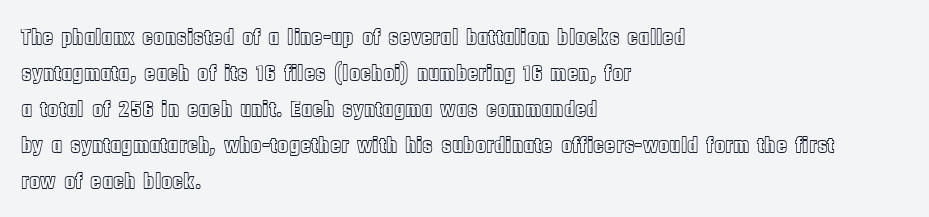
{"italic": "no", "underline": "no", "align": "left", "line_spacing": "normal", "line_spacing_ratio": 1.56, "letter_spacing": "normal", "letter_spacing_em": 0.0, "glyph_px": 23}
